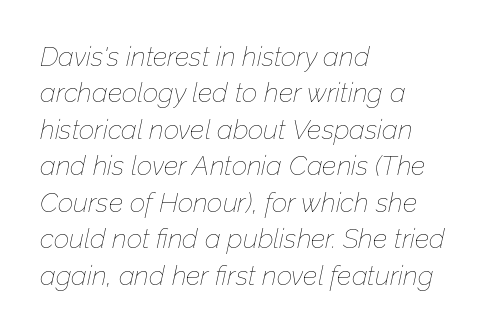
The cut favours lightness, reaching ordinary text weight at its darkest. Does the copy run flush right? No — it runs flush left. The space directly below the letters is spotless. The typography opts for an oblique posture over an upright one. Is the letter spacing exaggerated? No — it looks like the ordinary default. This sample keeps an unexceptional amount of space between lines.
